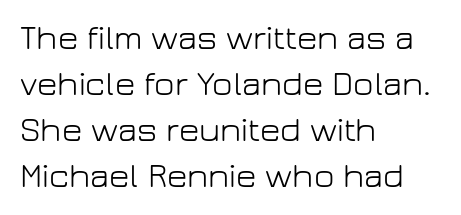
Q: Is the text bold? A: No.
Q: Is the text italic (slanted)? A: No, it is upright.
Q: Is the typeface a serif or a sans-serif typeface? A: Sans-serif.
Q: Is the text underlined? A: No.
Q: How is the paragraph aligned? A: Left-aligned.
Q: Is the spacing between letters normal or unusually wide? A: Normal.
Q: Is the spacing between lines tight, normal or loose? A: Normal.
Q: Width (condensed, normal, or wide)? A: Normal.
Q: Stroke contrast? A: Low.
Q: x-height? A: Medium.
Q: Monospaced? A: No.
